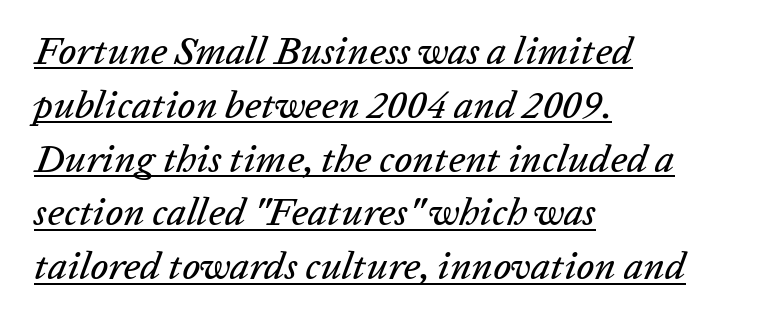
{"italic": "yes", "lean": "right", "slant_degrees": 20, "width": "normal", "stroke_contrast": "low", "x_height": "medium", "monospaced": "no", "underline": "yes", "align": "left", "line_spacing": "normal", "line_spacing_ratio": 1.38, "letter_spacing": "normal", "letter_spacing_em": 0.0, "glyph_px": 39}
